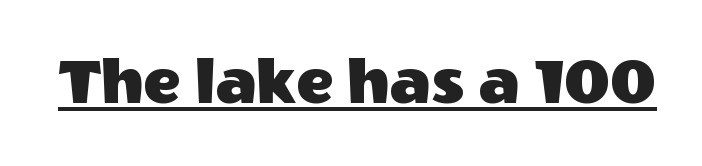
The image shows 69 px sans-serif type, upright; set normal letter spacing, underlined; a large x-height.
